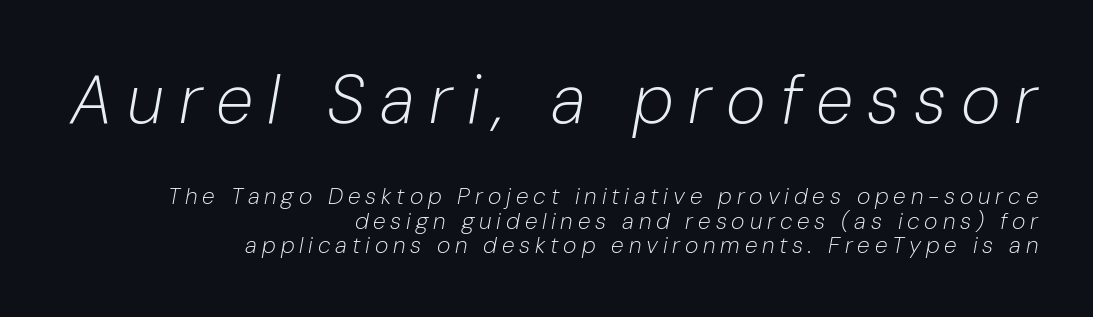
A clean baseline with only descenders dipping below it. The rendering inserts visible extra space after every character. Typeset ragged left — the right edge is the straight one. The typesetting does not lean heavy: it is not bold.
